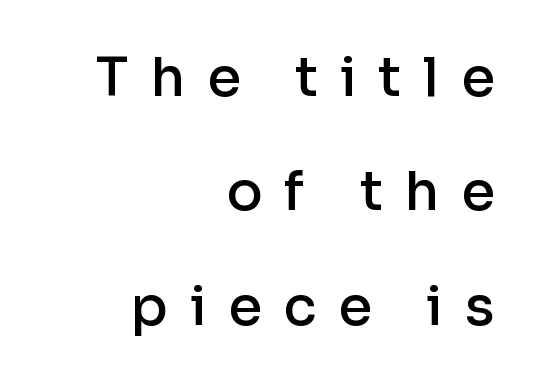
Q: Is the text bold? A: Semi-bold.
Q: Is the text italic (slanted)? A: No, it is upright.
Q: Is the typeface a serif or a sans-serif typeface? A: Sans-serif.
Q: Is the text underlined? A: No.
Q: How is the paragraph aligned? A: Right-aligned.
Q: Is the spacing between letters normal or unusually wide? A: Unusually wide.
Q: Is the spacing between lines tight, normal or loose? A: Loose.
Q: Width (condensed, normal, or wide)? A: Normal.
Q: Stroke contrast? A: Low.
Q: x-height? A: Medium.
Q: Monospaced? A: No.
